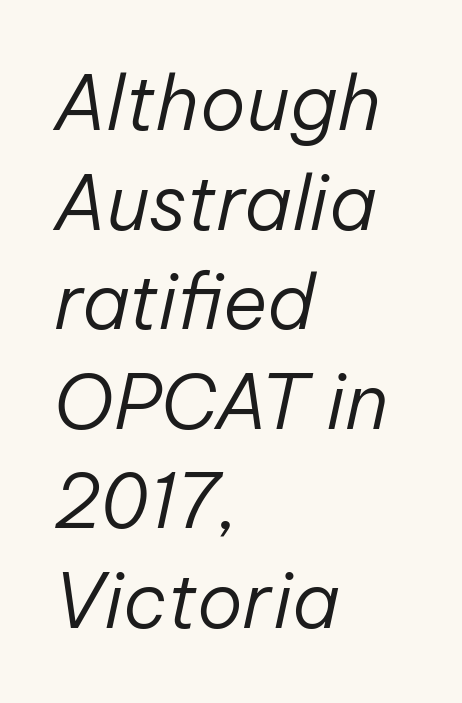
The image shows 76 px regular-weight type, italic (leaning right); set left-aligned, normal line spacing (1.31x), normal letter spacing, not underlined; low stroke contrast and a medium x-height.
